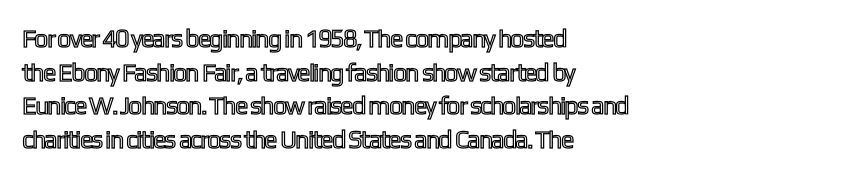
{"italic": "no", "underline": "no", "align": "left", "line_spacing": "normal", "line_spacing_ratio": 1.35, "letter_spacing": "normal", "letter_spacing_em": 0.0, "glyph_px": 25}
